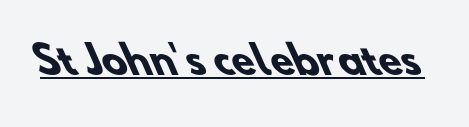
What weight is shown? A full bold with thick strokes. Notice how a bar underscores the lettering throughout. The tracking reads as untouched default to a designer's eye. Do the characters align in a grid? No, the font is proportional. This rendering employs a face without finishing strokes, i.e., a sans-serif.
